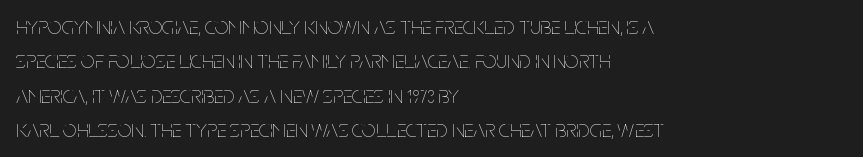
Vertical stems look standard width or narrower in stroke. Default kerning and tracking; the words read as compact shapes. These lines are set flush left with a ragged right edge. The baseline area is clear.
